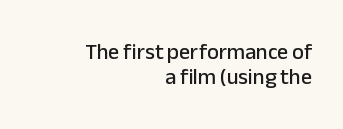
The typesetter chose a ragged-left arrangement here. Words float on clear page, feet unadorned. You can tell it's not italic because the verticals are truly vertical. No extra tracking has been applied to these lines. Successive baselines arrive quickly, one right under another.
